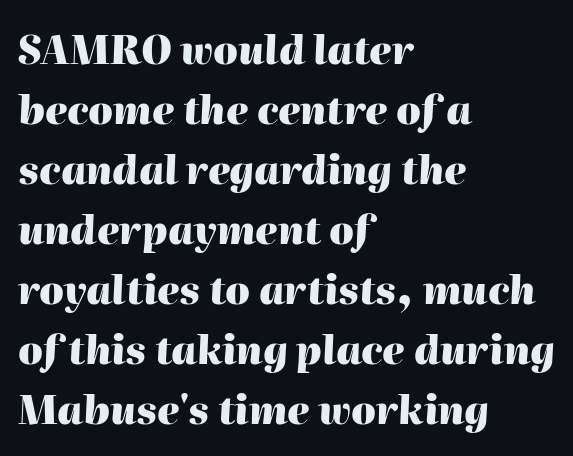
Q: Is the text bold? A: Yes.
Q: Is the text italic (slanted)? A: Yes, it leans right by about 2 degrees.
Q: Is the text underlined? A: No.
Q: How is the paragraph aligned? A: Left-aligned.
Q: Is the spacing between letters normal or unusually wide? A: Normal.
Q: Is the spacing between lines tight, normal or loose? A: Normal.
Q: Width (condensed, normal, or wide)? A: Normal.
Q: Stroke contrast? A: High.
Q: x-height? A: Medium.
Q: Monospaced? A: No.
